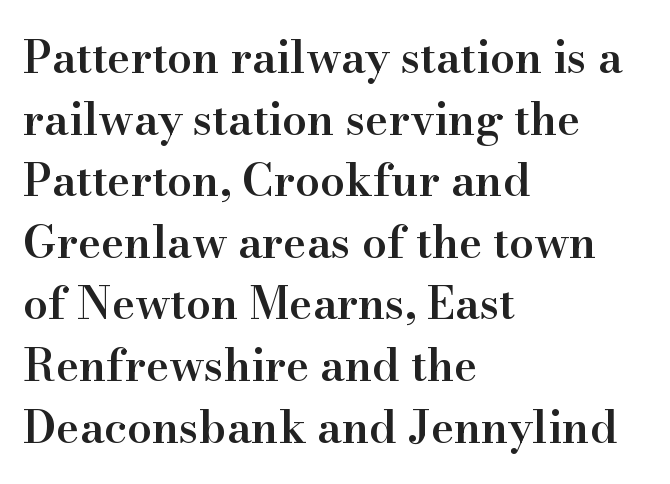
The image shows 44 px semibold serif type, upright; set left-aligned, normal line spacing (1.4x), normal letter spacing, not underlined; high stroke contrast and a small x-height.
